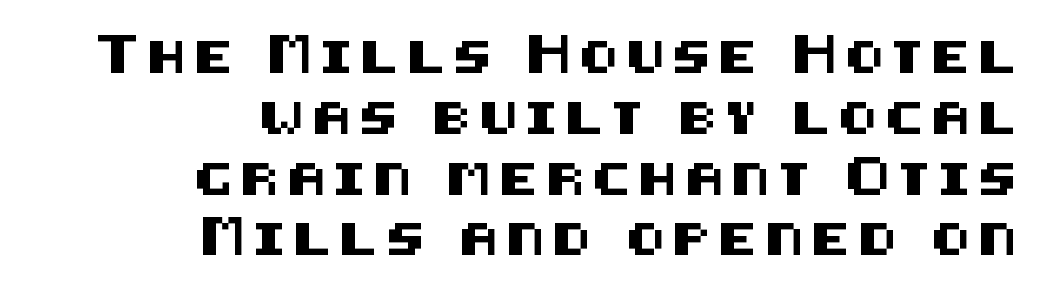
The image shows 32 px sans-serif type, upright; set right-aligned, loose line spacing (1.9x), unusually wide letter spacing (+0.25 em), not underlined; medium stroke contrast and a large x-height.
